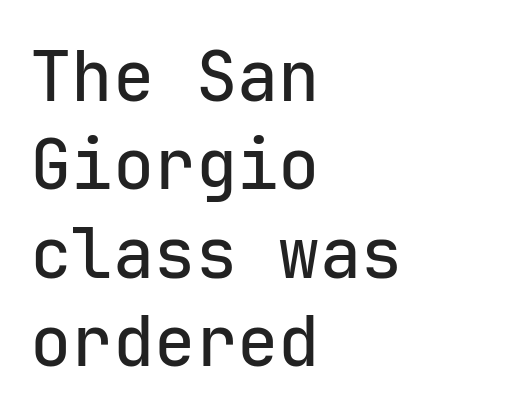
Compared with typical body copy, the letter spacing here is the same. Fixed-width glyphs throughout — classic coding-font behaviour. Quick note: interline space is typical. The axis of the letterforms is exactly vertical. This rendering features lettering with no underline.
